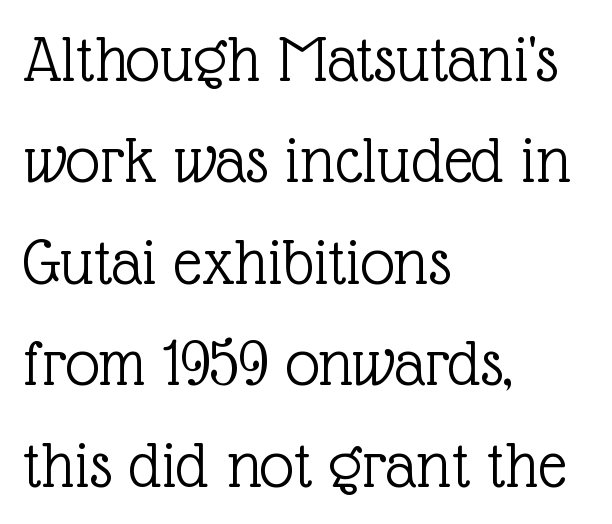
Q: Is the text bold? A: No.
Q: Is the text italic (slanted)? A: No, it is upright.
Q: Is the typeface a serif or a sans-serif typeface? A: Serif.
Q: Is the text underlined? A: No.
Q: How is the paragraph aligned? A: Left-aligned.
Q: Is the spacing between letters normal or unusually wide? A: Normal.
Q: Is the spacing between lines tight, normal or loose? A: Normal.
Q: Width (condensed, normal, or wide)? A: Normal.
Q: x-height? A: Medium.
Q: Monospaced? A: No.
